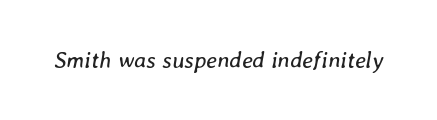
{"italic": "yes", "lean": "right", "slant_degrees": 8, "bold": "no", "underline": "no", "letter_spacing": "normal", "letter_spacing_em": 0.0, "glyph_px": 23}
